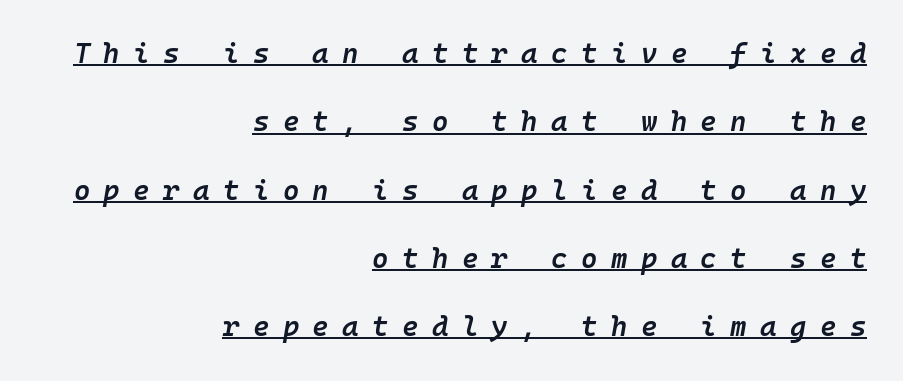
The image shows 28 px semibold type, italic (leaning right), monospaced; set right-aligned, loose line spacing (2.44x), unusually wide letter spacing (+0.48 em), underlined; low stroke contrast and a medium x-height.
